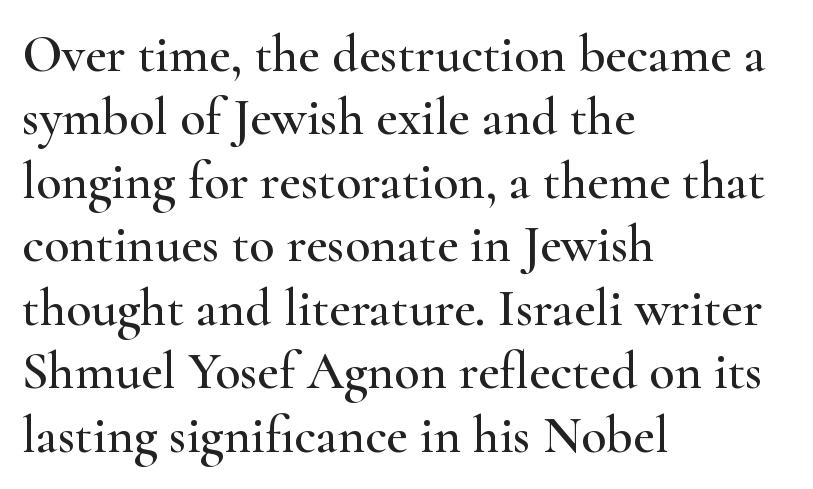
{"serif": "yes", "italic": "no", "width": "wide", "stroke_contrast": "high", "x_height": "small", "monospaced": "no", "underline": "no", "align": "left", "line_spacing_ratio": 1.22, "letter_spacing": "normal", "letter_spacing_em": 0.0, "glyph_px": 52}
